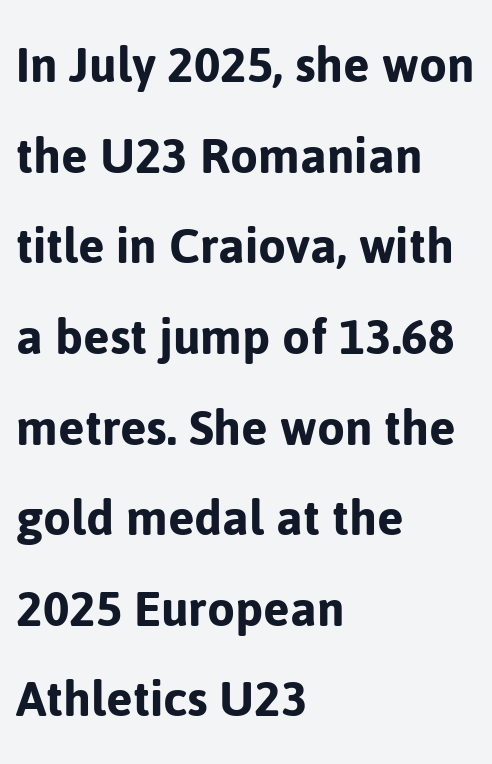
{"serif": "no", "italic": "no", "width": "normal", "stroke_contrast": "low", "x_height": "medium", "monospaced": "no", "underline": "no", "align": "left", "line_spacing": "normal", "line_spacing_ratio": 1.59, "letter_spacing": "normal", "letter_spacing_em": 0.0, "glyph_px": 57}
